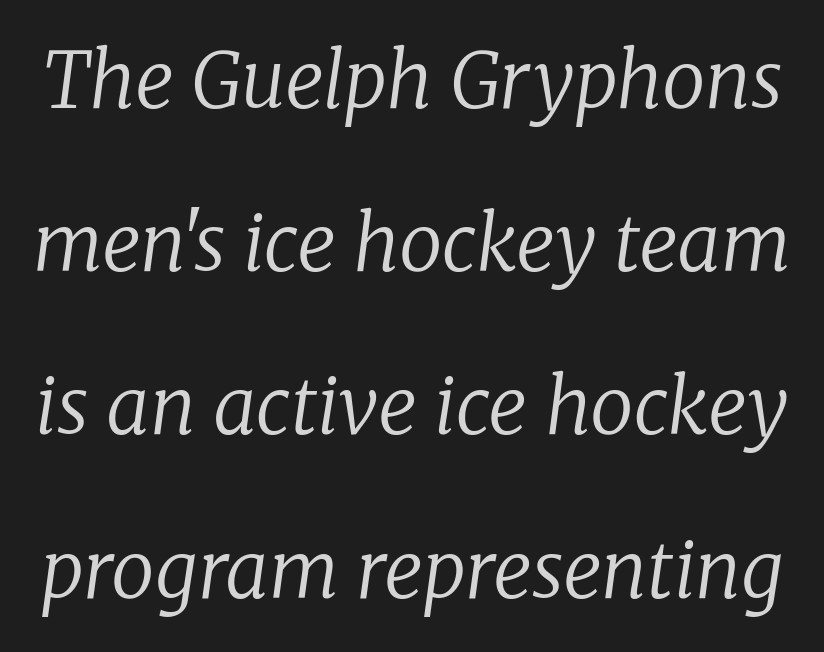
{"serif": "yes", "italic": "yes", "lean": "right", "slant_degrees": 8, "bold": "no", "weight": "regular", "width": "normal", "stroke_contrast": "low", "x_height": "medium", "monospaced": "no", "underline": "no", "line_spacing": "loose", "line_spacing_ratio": 2.12, "letter_spacing": "normal", "letter_spacing_em": 0.0, "glyph_px": 77}
